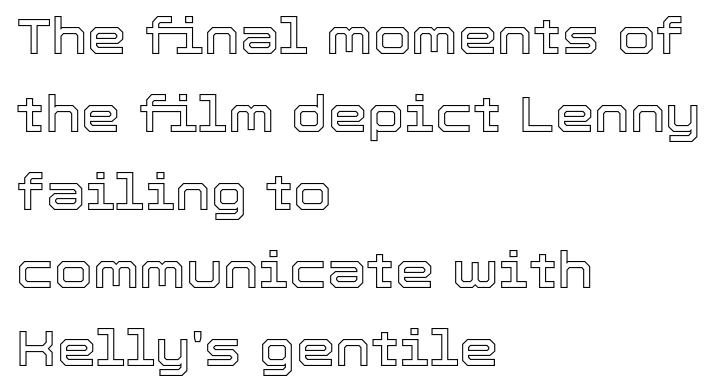
The image shows 50 px text type, upright; set left-aligned, normal line spacing (1.56x), normal letter spacing, not underlined; a medium x-height.
